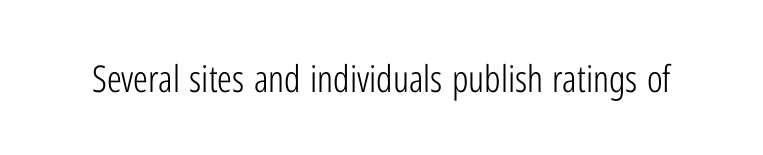
The image shows 37 px light, condensed sans-serif type, upright; set normal letter spacing, not underlined; low stroke contrast and a medium x-height.
